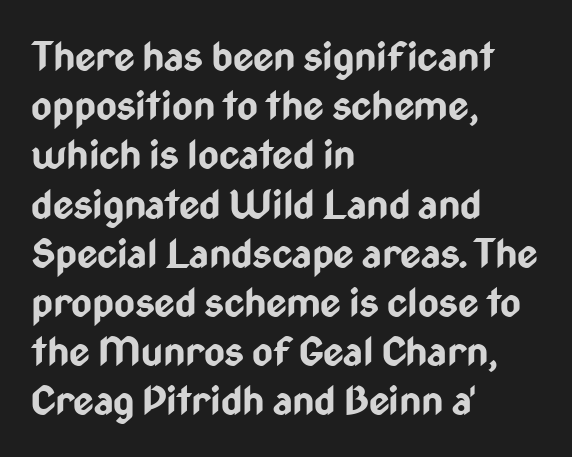
The passage shown is typed in a proportional face where columns would drift. Is the block centered? No — it sits flush against the left margin. The letters stand upright; this is a roman face. Is this a sans? Yes — the strokes have no serifs.
